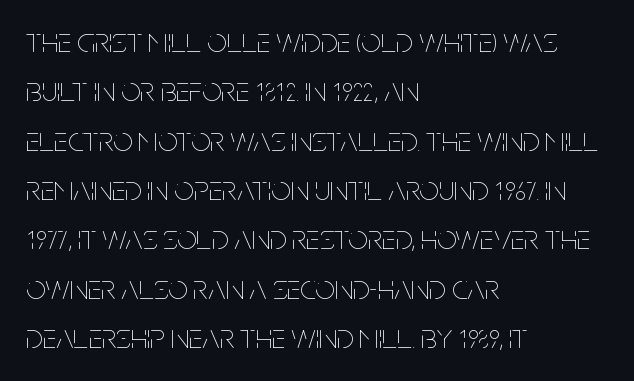
Left-aligned paragraph, ragged on the right. The typography opts for an upright posture over an oblique one. Each letter keeps its own natural width here, so spacing adapts to shape. No extra tracking has been applied to these lines. Bare-footed words on every line. This block has exactly the height ordinary leading produces.
